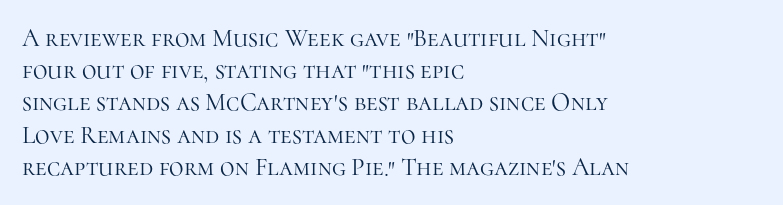
Q: Is the text bold? A: No.
Q: Is the text italic (slanted)? A: No, it is upright.
Q: Is the text underlined? A: No.
Q: How is the paragraph aligned? A: Left-aligned.
Q: Is the spacing between letters normal or unusually wide? A: Normal.
Q: Is the spacing between lines tight, normal or loose? A: Normal.
